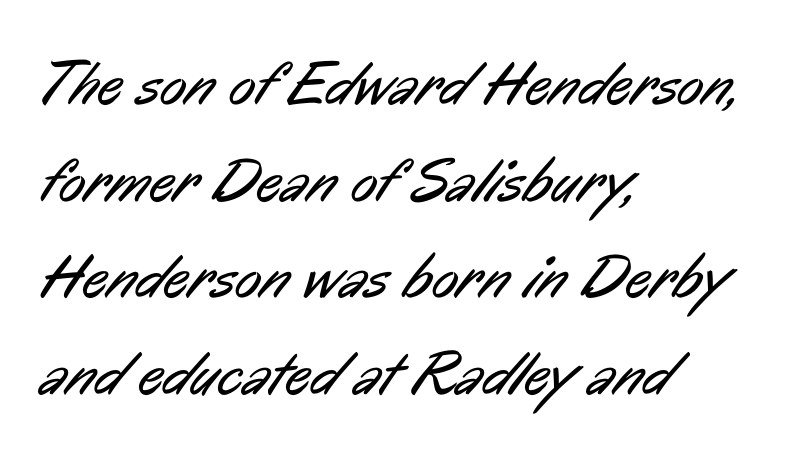
Q: Is the text bold? A: No.
Q: Is the typeface a serif or a sans-serif typeface? A: Sans-serif.
Q: Is the text underlined? A: No.
Q: How is the paragraph aligned? A: Left-aligned.
Q: Is the spacing between letters normal or unusually wide? A: Normal.
Q: Is the spacing between lines tight, normal or loose? A: Normal.
Q: Width (condensed, normal, or wide)? A: Condensed.
Q: Stroke contrast? A: Low.
Q: x-height? A: Medium.
Q: Monospaced? A: No.
